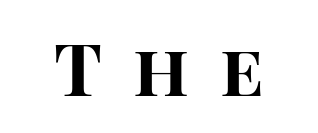
Tracking here is generous; glyphs stand well apart from one another. If you folded the block vertically in half, each line would mirror itself in length. The space directly below the letters is spotless. The glyphs have the mass of a bold cut. Does the type have serifs? No, each stem ends abruptly. Is this a fixed-width face? No — the glyphs have proportional, varying widths.
